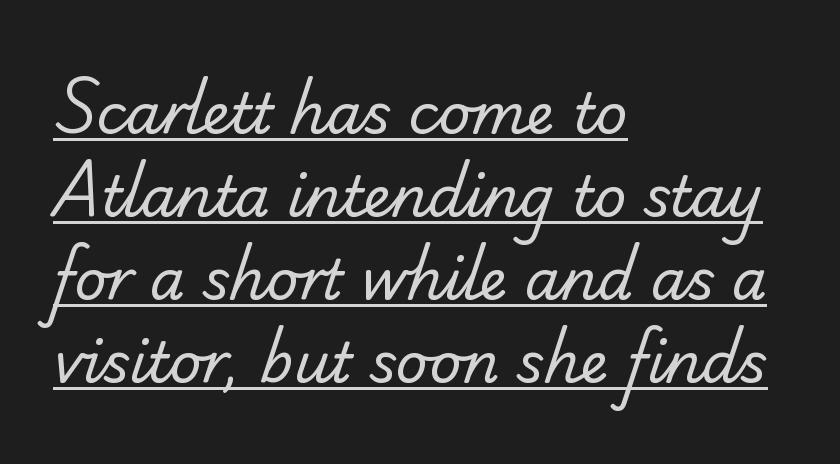
The image shows 56 px regular-weight sans-serif type; set left-aligned, normal line spacing (1.48x), normal letter spacing, underlined; low stroke contrast and a small x-height.
